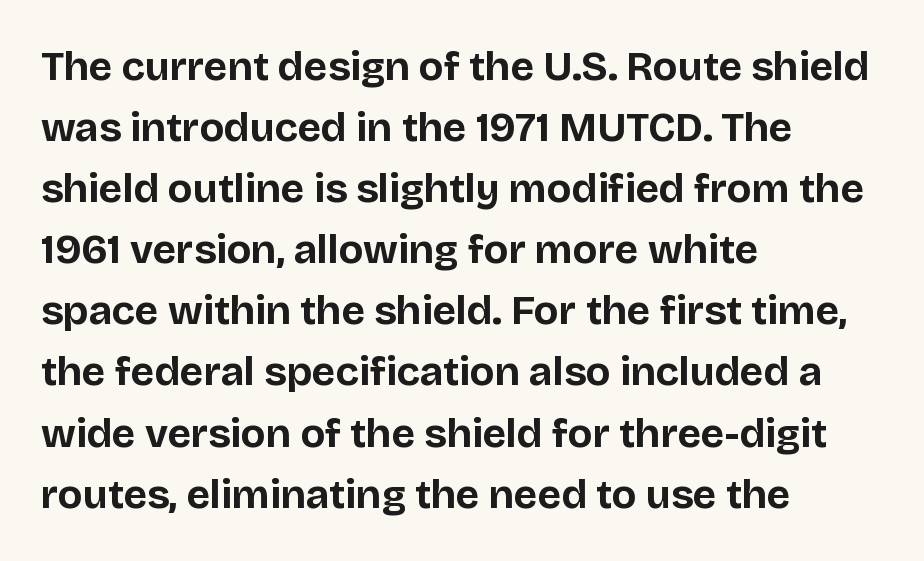
This block has exactly the height ordinary leading produces. The rendering anchors every line to the left-hand side. Is this a fixed-width face? No — the glyphs have proportional, varying widths. The designer went with a sans here, leaving each stem footless.
